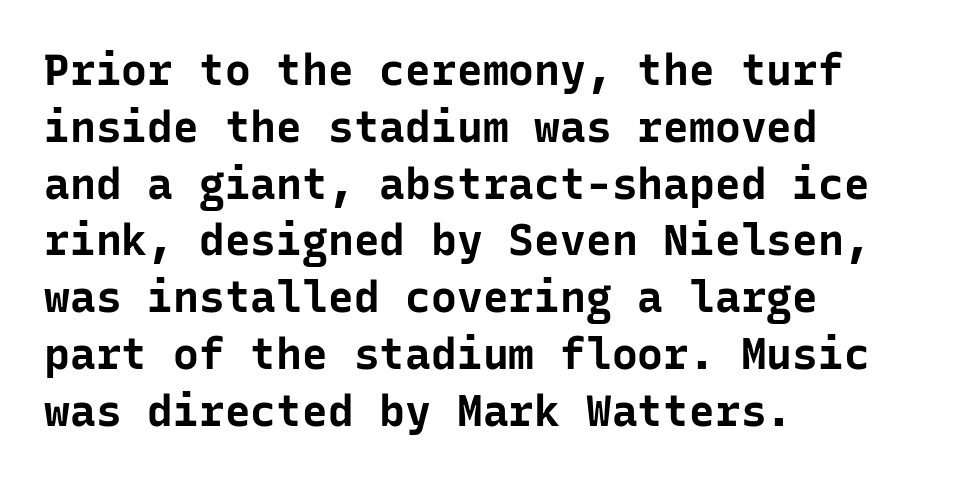
{"serif": "no", "italic": "no", "bold": "yes", "weight": "bold", "width": "normal", "stroke_contrast": "low", "x_height": "medium", "monospaced": "yes", "underline": "no", "align": "left", "line_spacing": "normal", "line_spacing_ratio": 1.32, "letter_spacing": "normal", "letter_spacing_em": 0.0, "glyph_px": 43}
